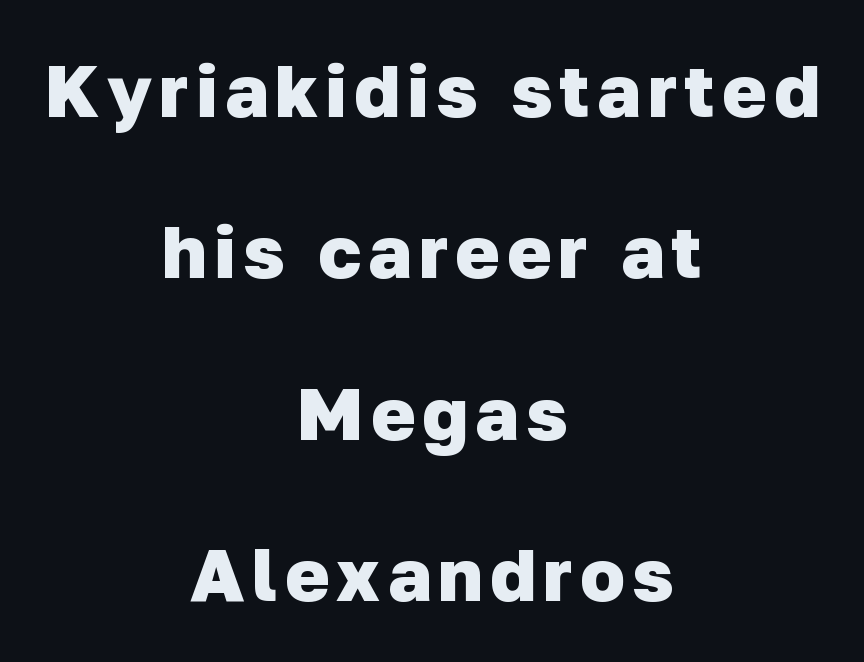
The designer went with a sans here, leaving each stem footless. Quick note: interline space is abundant. Check under the words: just untouched page. The compositor balanced each line on the midline. Spacing verdict: proportional, widths tailored to each character. The font is running at its bold setting.
